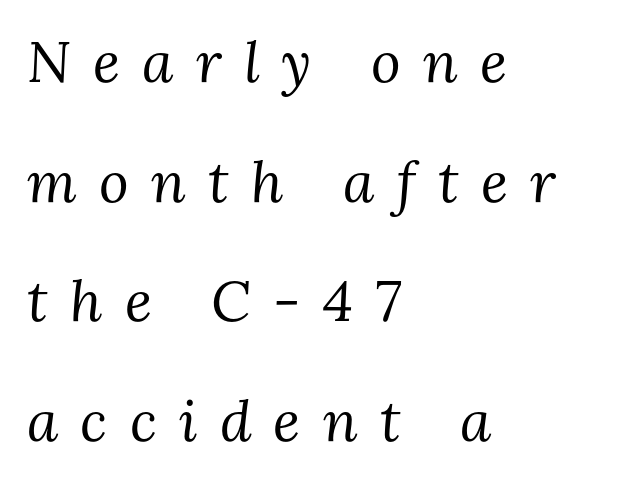
Character widths vary here, with narrow letters taking less room than wide ones. Students, note that the glyphs here are deliberately spaced far apart. No word sits above an underline. The typography opts for an oblique posture over an upright one.
